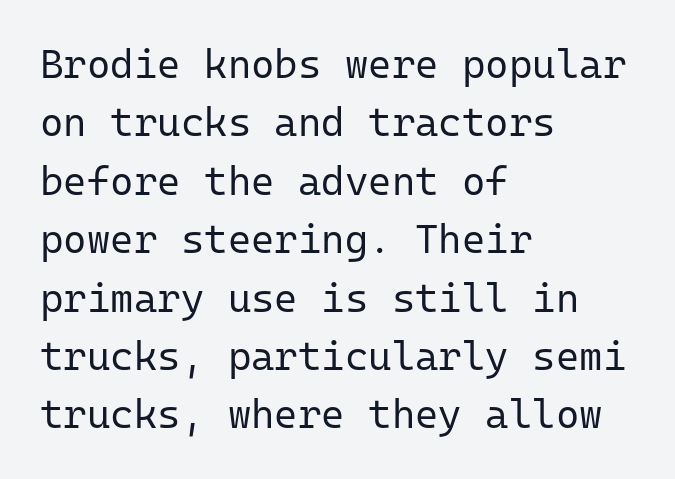
{"serif": "no", "italic": "no", "bold": "no", "weight": "regular", "width": "normal", "stroke_contrast": "low", "x_height": "medium", "monospaced": "yes", "underline": "no", "align": "left", "line_spacing": "normal", "line_spacing_ratio": 1.46, "letter_spacing": "normal", "letter_spacing_em": 0.0, "glyph_px": 40}
